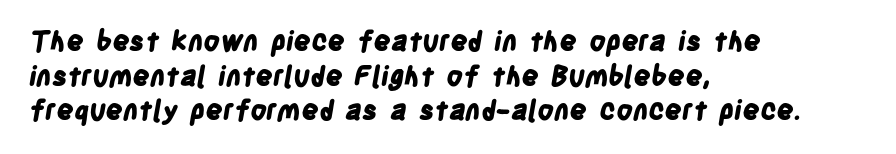
Evenly set lines give the paragraph a standard silhouette. Check under the words: just untouched page. Every letter is thick-stroked: bold, no question. Horizontal alignment here is leftward, the default for most running prose. Observe the ordinary spacing: letters are neighbours, not strangers.
